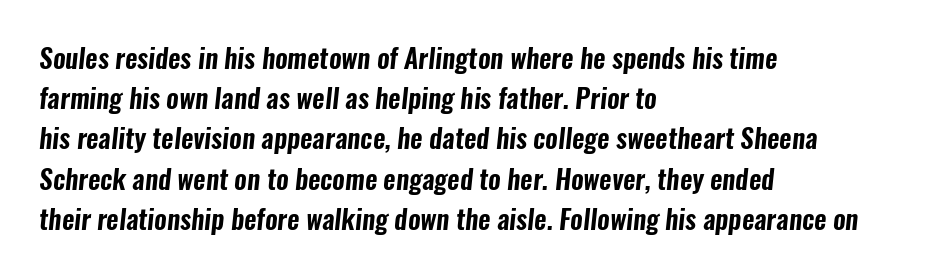
{"underline": "no", "align": "left", "line_spacing": "normal", "line_spacing_ratio": 1.49, "letter_spacing": "normal", "letter_spacing_em": 0.0, "glyph_px": 27}
